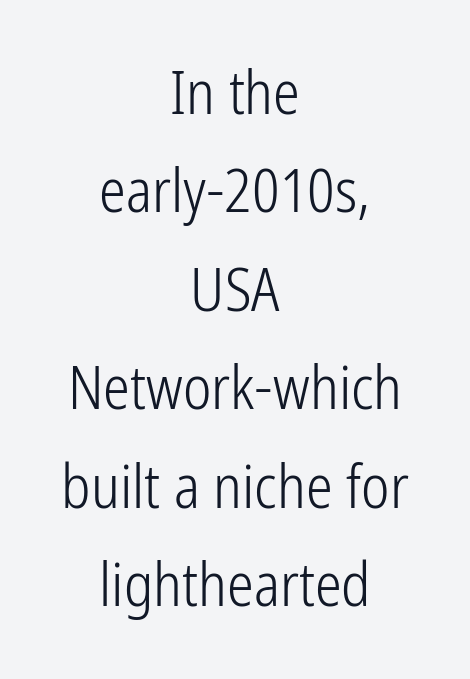
Q: Is the text bold? A: No.
Q: Is the text italic (slanted)? A: No, it is upright.
Q: Is the typeface a serif or a sans-serif typeface? A: Sans-serif.
Q: Is the text underlined? A: No.
Q: How is the paragraph aligned? A: Centered.
Q: Is the spacing between letters normal or unusually wide? A: Normal.
Q: Is the spacing between lines tight, normal or loose? A: Normal.
Q: Width (condensed, normal, or wide)? A: Condensed.
Q: Stroke contrast? A: Low.
Q: x-height? A: Medium.
Q: Monospaced? A: No.
